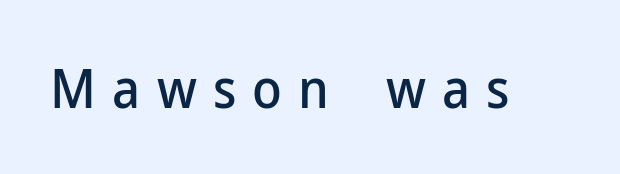
Q: Is the text italic (slanted)? A: No, it is upright.
Q: Is the typeface a serif or a sans-serif typeface? A: Sans-serif.
Q: Is the text underlined? A: No.
Q: Is the spacing between letters normal or unusually wide? A: Unusually wide.
Q: Width (condensed, normal, or wide)? A: Normal.
Q: Stroke contrast? A: Low.
Q: x-height? A: Medium.
Q: Monospaced? A: No.
